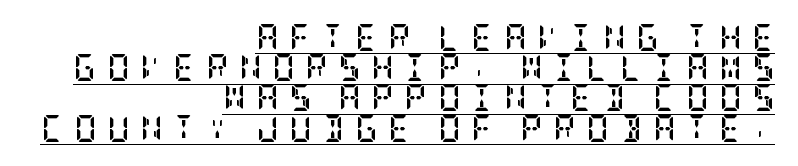
Q: Is the text bold? A: Yes.
Q: Is the text italic (slanted)? A: No, it is upright.
Q: Is the text underlined? A: Yes.
Q: How is the paragraph aligned? A: Right-aligned.
Q: Is the spacing between letters normal or unusually wide? A: Unusually wide.
Q: Is the spacing between lines tight, normal or loose? A: Tight.
